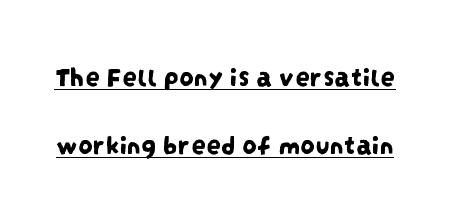
{"serif": "no", "width": "condensed", "stroke_contrast": "low", "x_height": "large", "monospaced": "no", "underline": "yes", "line_spacing": "loose", "line_spacing_ratio": 2.35, "letter_spacing": "normal", "letter_spacing_em": 0.0, "glyph_px": 29}
